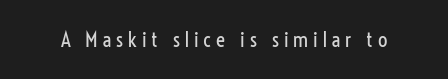
{"italic": "no", "bold": "no", "underline": "no", "letter_spacing": "wide", "letter_spacing_em": 0.24, "glyph_px": 21}
